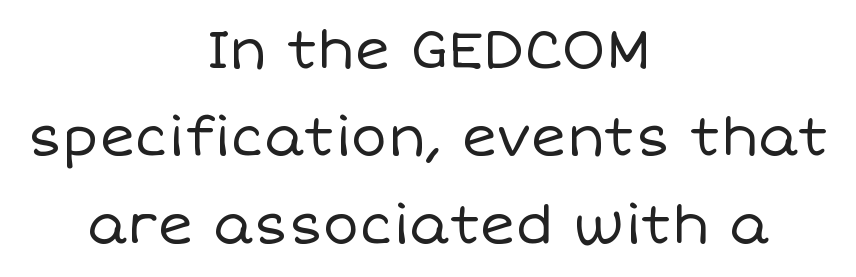
{"italic": "no", "bold": "no", "weight": "regular", "width": "normal", "stroke_contrast": "low", "x_height": "large", "monospaced": "no", "underline": "no", "align": "center", "line_spacing": "normal", "line_spacing_ratio": 1.62, "letter_spacing": "normal", "letter_spacing_em": 0.0, "glyph_px": 54}
